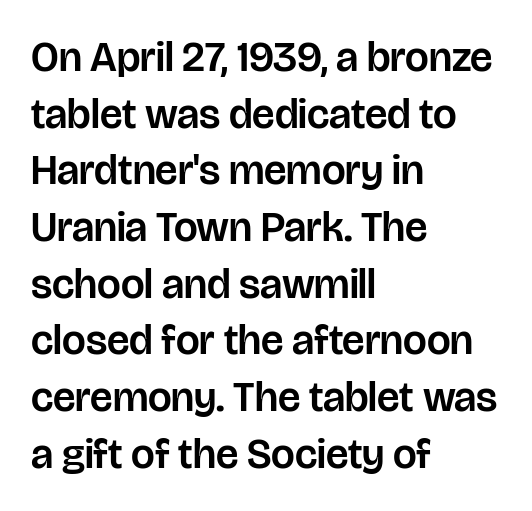
Normally led — the rows are evenly, conventionally spaced. The face used here is a sans, in the tradition of grotesques and geometrics. Varying glyph widths throughout — classic text-font behaviour. Check the space under the baseline: it is left empty. If you drew a line through each stem, it would be perfectly vertical.
